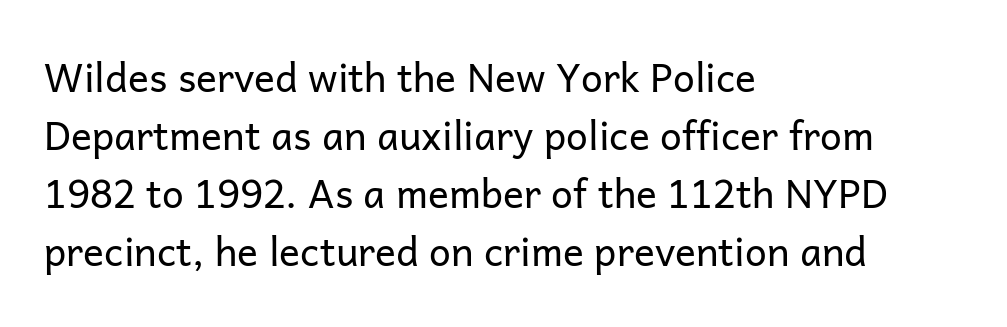
Q: Is the text bold? A: No.
Q: Is the text italic (slanted)? A: No, it is upright.
Q: Is the typeface a serif or a sans-serif typeface? A: Sans-serif.
Q: Is the text underlined? A: No.
Q: How is the paragraph aligned? A: Left-aligned.
Q: Is the spacing between letters normal or unusually wide? A: Normal.
Q: Is the spacing between lines tight, normal or loose? A: Normal.
Q: Width (condensed, normal, or wide)? A: Normal.
Q: Stroke contrast? A: Low.
Q: x-height? A: Medium.
Q: Monospaced? A: No.
